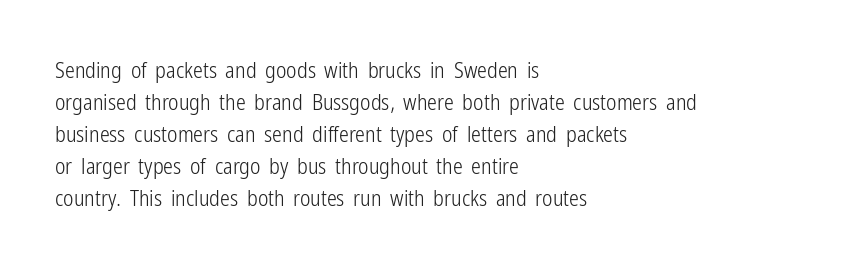
Q: Is the text bold? A: No.
Q: Is the text italic (slanted)? A: No, it is upright.
Q: Is the text underlined? A: No.
Q: How is the paragraph aligned? A: Left-aligned.
Q: Is the spacing between letters normal or unusually wide? A: Normal.
Q: Is the spacing between lines tight, normal or loose? A: Normal.
